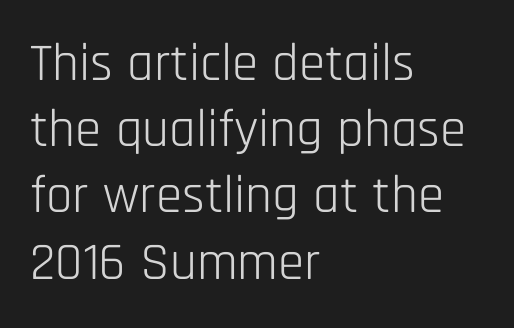
The image shows 53 px light, condensed sans-serif type, upright; set left-aligned, normal line spacing (1.25x), normal letter spacing, not underlined; low stroke contrast and a large x-height.
